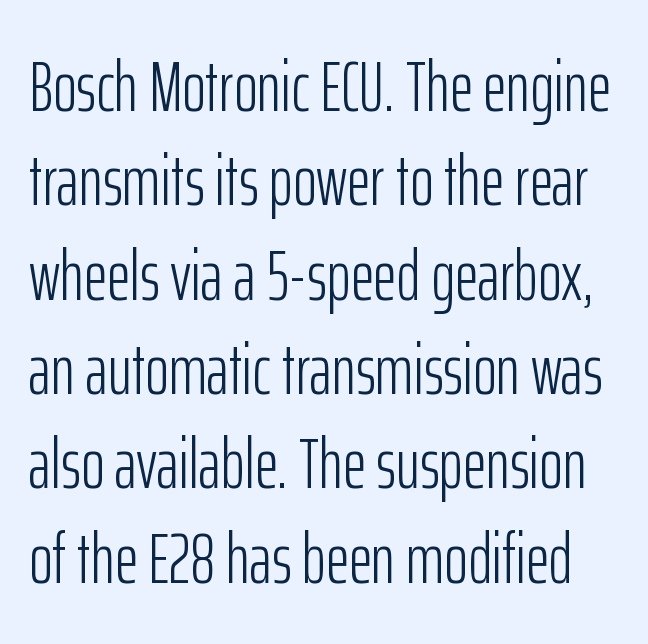
What's the leading like? Ordinary, nothing unusual. Check the space under the baseline: it is left empty. Summary of weight: not heavy and not bold. In terms of posture, this sample is upright.
